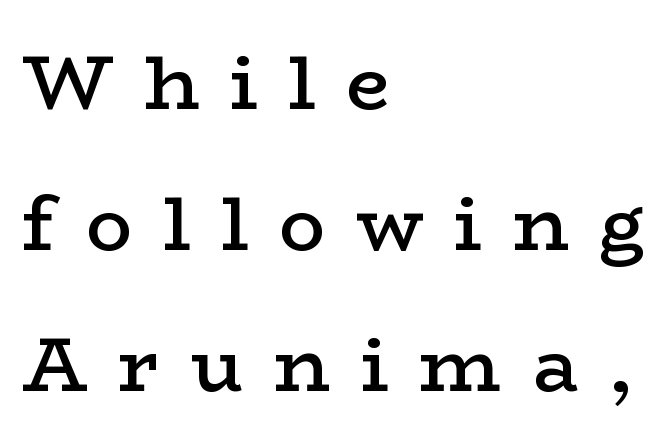
Q: Is the text bold? A: Semi-bold.
Q: Is the text italic (slanted)? A: No, it is upright.
Q: Is the typeface a serif or a sans-serif typeface? A: Serif.
Q: Is the text underlined? A: No.
Q: How is the paragraph aligned? A: Left-aligned.
Q: Is the spacing between letters normal or unusually wide? A: Unusually wide.
Q: Width (condensed, normal, or wide)? A: Wide.
Q: Stroke contrast? A: Low.
Q: x-height? A: Medium.
Q: Monospaced? A: No.
